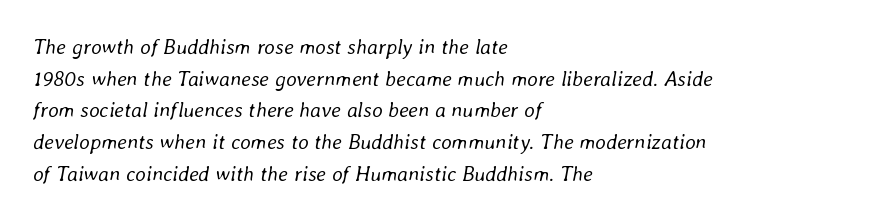
{"italic": "yes", "lean": "right", "slant_degrees": 8, "bold": "no", "underline": "no", "align": "left", "line_spacing": "normal", "line_spacing_ratio": 1.51, "letter_spacing": "normal", "letter_spacing_em": 0.0, "glyph_px": 21}
